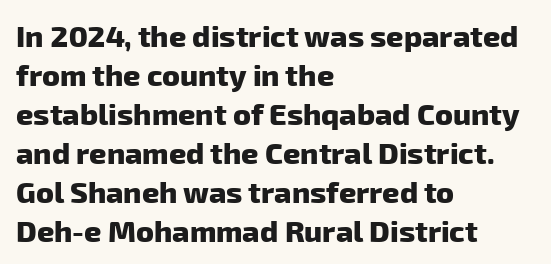
The glyphs in this specimen are sans serif. No word sits above an underline. The setting favours the left margin, as ordinary paragraphs usually do. Honestly, the letter spacing is just normal — you wouldn't notice it. How would I describe the line gaps? Plain and ordinary.
